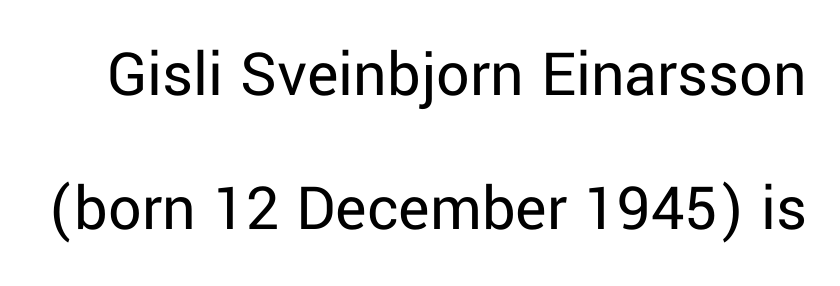
Stems and bowls with no extra thickness — not bold. It's the straight-up-and-down kind of type. Successive baselines arrive slowly, with a big drop between each. The specimen omits any rule beneath the text block's lines. Proportional: the letters do not fall into vertical columns.
